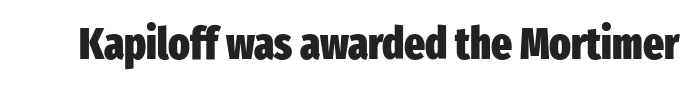
{"serif": "no", "italic": "no", "bold": "yes", "weight": "heavy", "width": "condensed", "stroke_contrast": "low", "x_height": "medium", "monospaced": "no", "underline": "no", "letter_spacing": "normal", "letter_spacing_em": 0.0, "glyph_px": 44}
